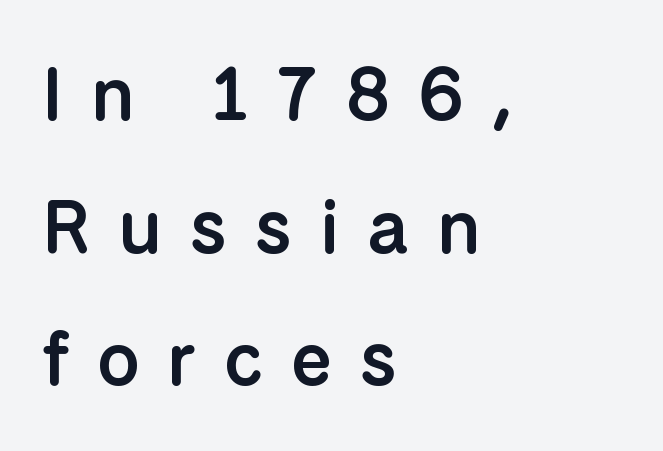
The image shows 75 px semibold sans-serif type, upright; set left-aligned, line spacing 1.77x, unusually wide letter spacing (+0.37 em), not underlined; low stroke contrast and a medium x-height.
